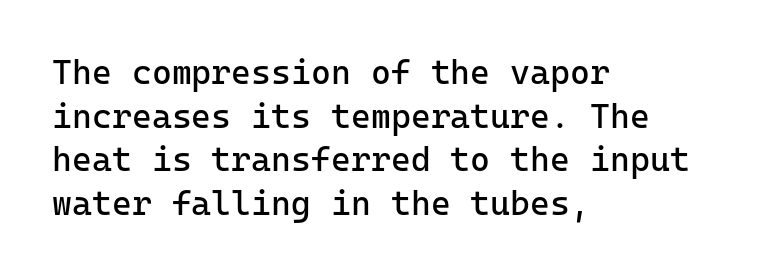
{"serif": "no", "italic": "no", "bold": "no", "weight": "regular", "width": "normal", "stroke_contrast": "low", "x_height": "medium", "monospaced": "yes", "underline": "no", "align": "left", "line_spacing": "normal", "line_spacing_ratio": 1.28, "letter_spacing": "normal", "letter_spacing_em": 0.0, "glyph_px": 34}
